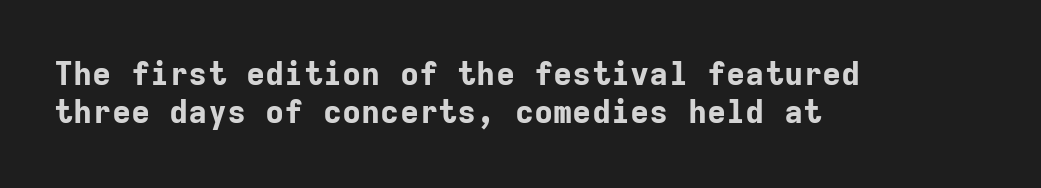
Italic: no, the glyphs are upright roman. The lines are quadded left. Compared with typical body copy, the letter spacing here is the same. Does the type have serifs? No, each stem ends abruptly. Heft: maximum for text — a bold. Honestly, there is no underline to notice here at all.
